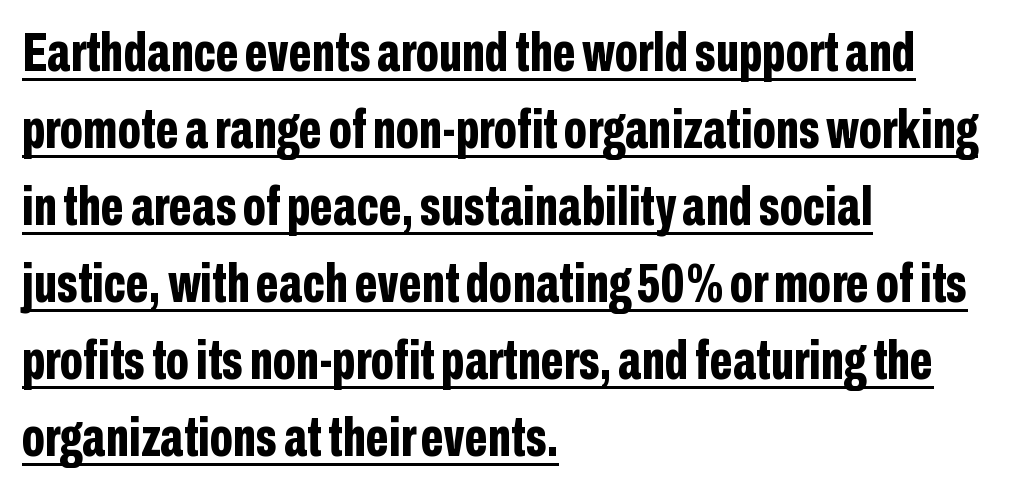
{"serif": "no", "italic": "no", "bold": "yes", "weight": "bold", "width": "condensed", "stroke_contrast": "low", "x_height": "medium", "monospaced": "no", "underline": "yes", "align": "left", "line_spacing": "normal", "line_spacing_ratio": 1.4, "letter_spacing": "normal", "letter_spacing_em": 0.0, "glyph_px": 55}
